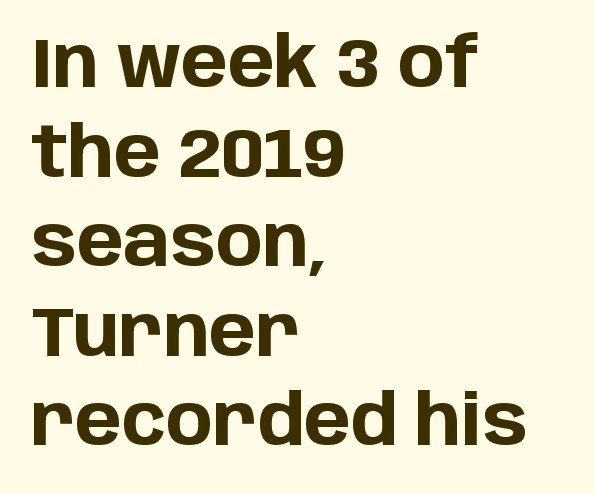
{"serif": "no", "italic": "no", "bold": "yes", "weight": "bold", "width": "normal", "stroke_contrast": "low", "x_height": "large", "monospaced": "no", "underline": "no", "align": "left", "line_spacing": "normal", "line_spacing_ratio": 1.28, "letter_spacing": "normal", "letter_spacing_em": 0.0, "glyph_px": 70}
